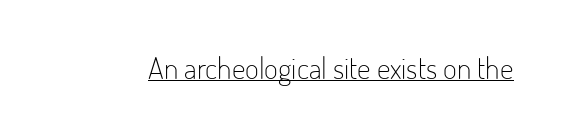
Summary of weight: not heavy and not bold. Look at the bottom of the vertical strokes: they stop flat, with no serifs. Note the varied advance widths — an 'i' is clearly narrower than an 'm'. Vertical strokes here are truly vertical.
